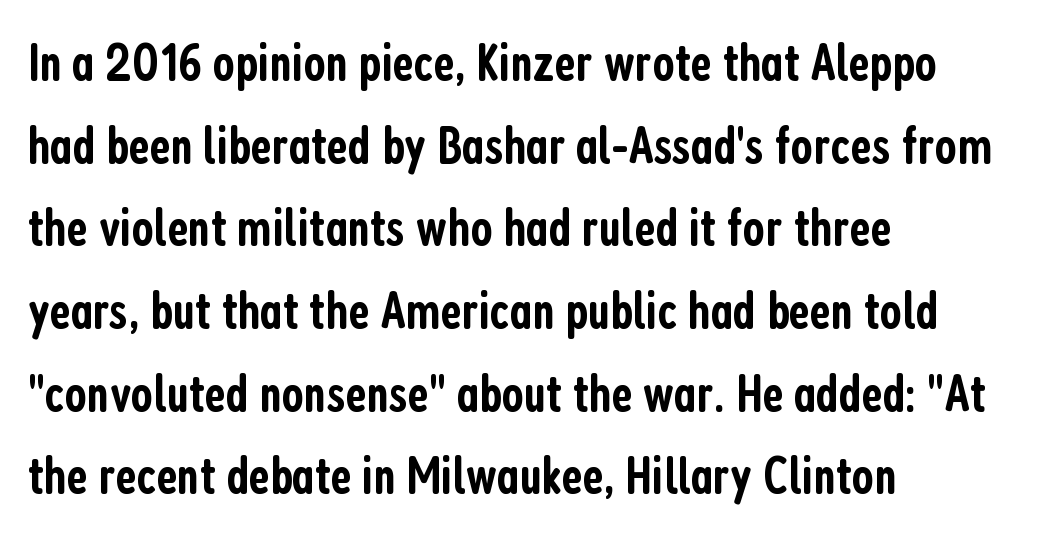
{"serif": "no", "italic": "no", "bold": "semi", "weight": "semibold", "width": "condensed", "stroke_contrast": "low", "x_height": "medium", "monospaced": "no", "underline": "no", "align": "left", "line_spacing": "normal", "line_spacing_ratio": 1.56, "letter_spacing": "normal", "letter_spacing_em": 0.0, "glyph_px": 53}
